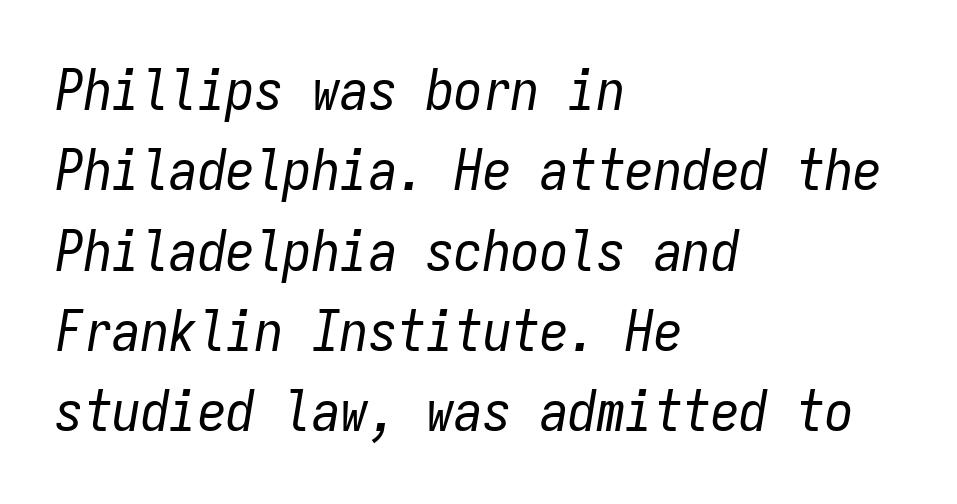
The image shows 57 px regular-weight, condensed type, italic (leaning right), monospaced; set left-aligned, normal line spacing (1.41x), normal letter spacing, not underlined; low stroke contrast and a medium x-height.
